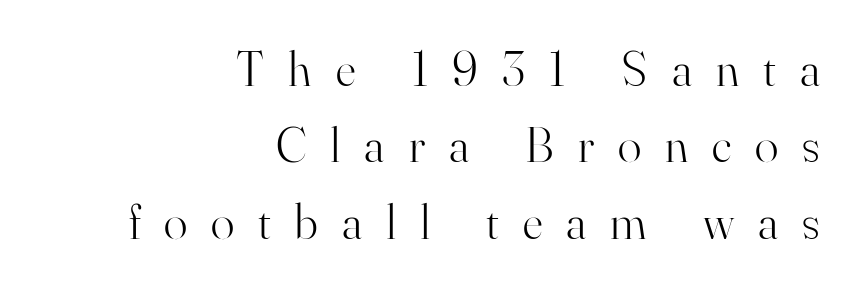
The characters are drawn with everyday or finer stroke widths. The rendering uses a moderate line-height, typical for paragraphs. Looks like regular typesetting: each glyph gets only the width it needs. These lines are set flush right with a ragged left edge. Notice how the stems are strictly vertical — no italics here. Glyph-to-glyph distance is far greater than everyday printed text.
